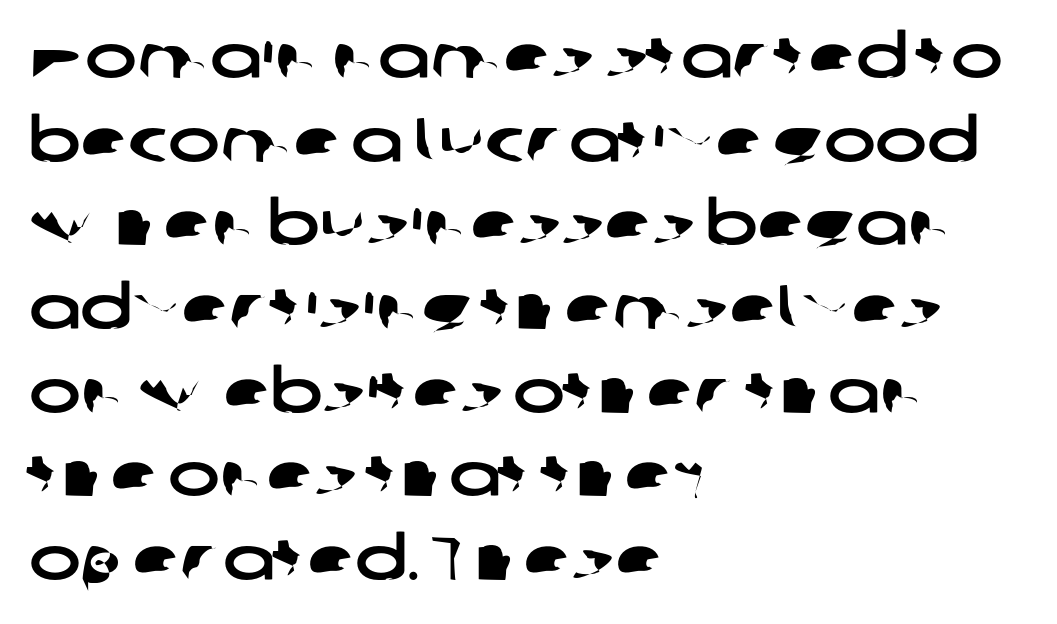
Unlike a traditional serif, this face leaves its strokes unadorned. Caption: standard tracking, unaltered. Evenly set lines give the paragraph a standard silhouette. The rendering uses natural spacing where letterforms have individual widths. Teacher's note: observe the even left margin — that is flush-left alignment.
